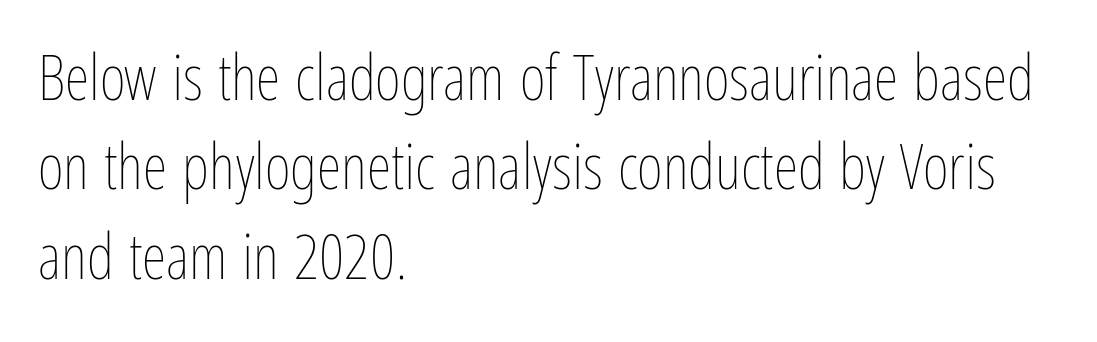
Is this a heavy cut? Hardly; it is regular or lighter. It's the straight-up-and-down kind of type. The rendering keeps characters at their native spacing. The rendering uses a moderate line-height, typical for paragraphs.
